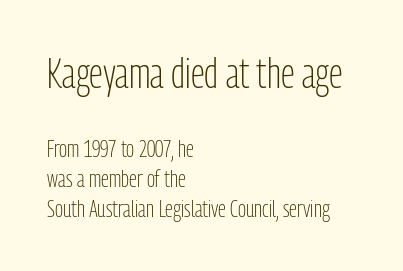
The image shows 42 px light, condensed sans-serif type, upright; set left-aligned, normal line spacing (1.25x), normal letter spacing, not underlined; the first (top) block is 1.75x larger; low stroke contrast and a medium x-height.
